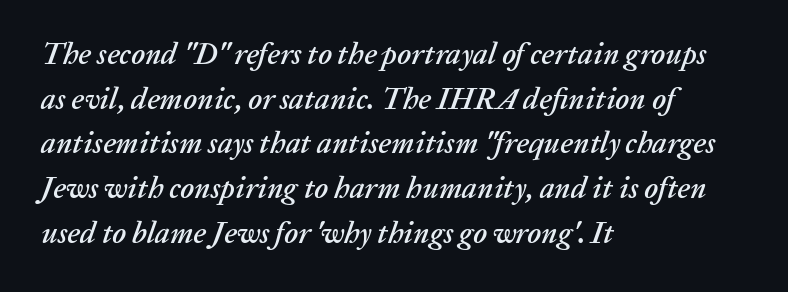
Q: Is the text italic (slanted)? A: Yes, it leans right by about 20 degrees.
Q: Is the text underlined? A: No.
Q: How is the paragraph aligned? A: Left-aligned.
Q: Is the spacing between letters normal or unusually wide? A: Normal.
Q: Is the spacing between lines tight, normal or loose? A: Normal.
Q: Width (condensed, normal, or wide)? A: Normal.
Q: Stroke contrast? A: Low.
Q: x-height? A: Medium.
Q: Monospaced? A: No.
